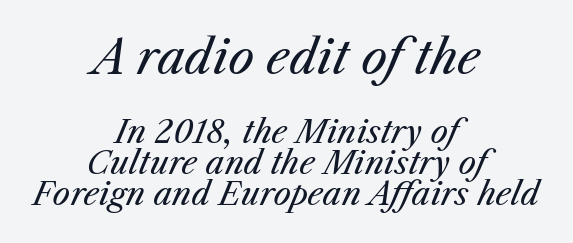
{"italic": "yes", "lean": "right", "slant_degrees": 25, "bold": "no", "weight": "regular", "width": "normal", "stroke_contrast": "medium", "x_height": "medium", "monospaced": "no", "underline": "no", "align": "center", "line_spacing": "tight", "line_spacing_ratio": 1.0, "letter_spacing": "normal", "letter_spacing_em": 0.0, "larger_block": "first", "size_ratio": 1.48, "glyph_px": 46}
